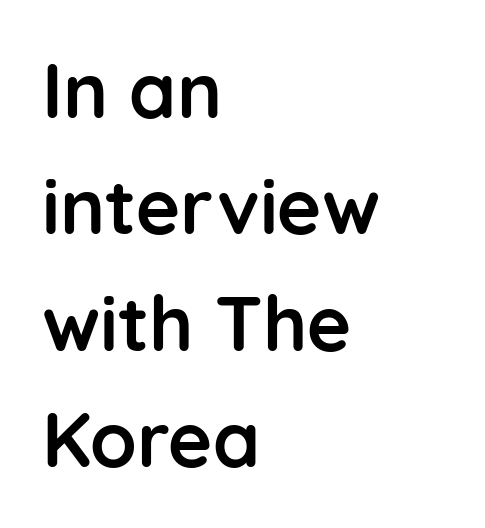
The image shows 76 px semibold sans-serif type, upright; set left-aligned, normal line spacing (1.53x), normal letter spacing, not underlined; low stroke contrast and a medium x-height.
